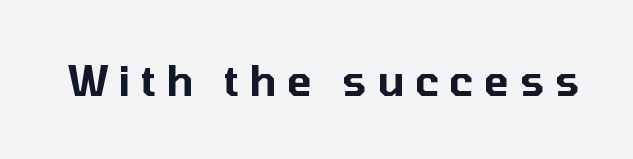
In terms of letterform style, serifs are entirely absent. The face used here is rendered with a markedly widened letterfit. Unmarked baselines from the first word to the last. Note the varied advance widths — an 'i' is clearly narrower than an 'm'.
